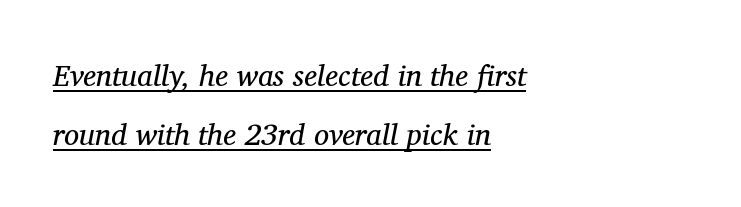
Q: Is the text bold? A: No.
Q: Is the text italic (slanted)? A: Yes, it leans right by about 11 degrees.
Q: Is the typeface a serif or a sans-serif typeface? A: Serif.
Q: Is the text underlined? A: Yes.
Q: How is the paragraph aligned? A: Left-aligned.
Q: Is the spacing between letters normal or unusually wide? A: Normal.
Q: Is the spacing between lines tight, normal or loose? A: Loose.
Q: Width (condensed, normal, or wide)? A: Normal.
Q: Stroke contrast? A: Medium.
Q: x-height? A: Medium.
Q: Monospaced? A: No.
